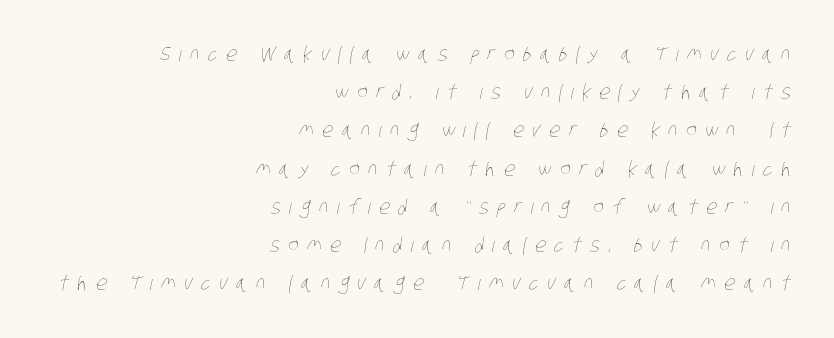
The image shows 20 px text type; set right-aligned, loose line spacing (1.91x), unusually wide letter spacing (+0.42 em), not underlined.
